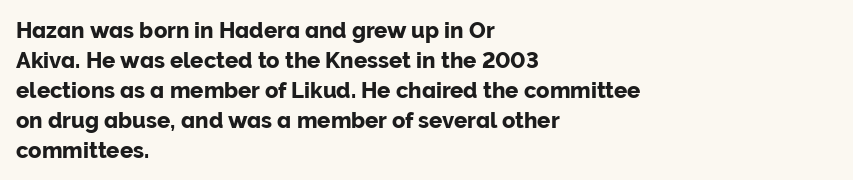
{"italic": "no", "underline": "no", "align": "left", "line_spacing": "normal", "line_spacing_ratio": 1.36, "letter_spacing": "normal", "letter_spacing_em": 0.0, "glyph_px": 22}
